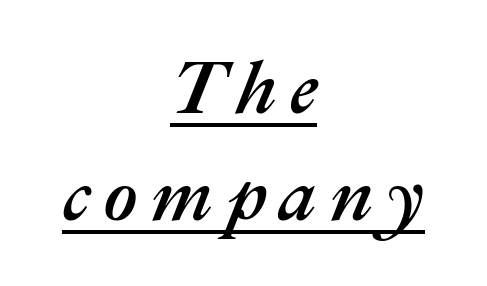
Q: Is the text italic (slanted)? A: Yes, it leans right by about 22 degrees.
Q: Is the text underlined? A: Yes.
Q: How is the paragraph aligned? A: Centered.
Q: Is the spacing between lines tight, normal or loose? A: Normal.
Q: Width (condensed, normal, or wide)? A: Normal.
Q: Stroke contrast? A: Medium.
Q: x-height? A: Medium.
Q: Monospaced? A: No.
